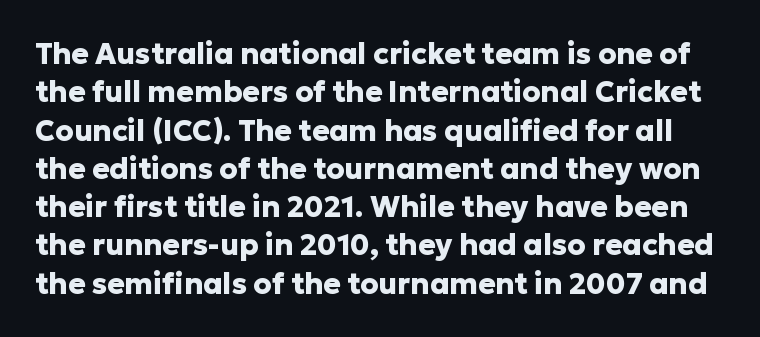
I'd call this a sans setting — the letters go barefoot. Upright lettering throughout. Heavy-handed strokes throughout: this text is bold. A clean baseline with only descenders dipping below it. Baseline-to-baseline distance is the conventional proportion of letter height.
